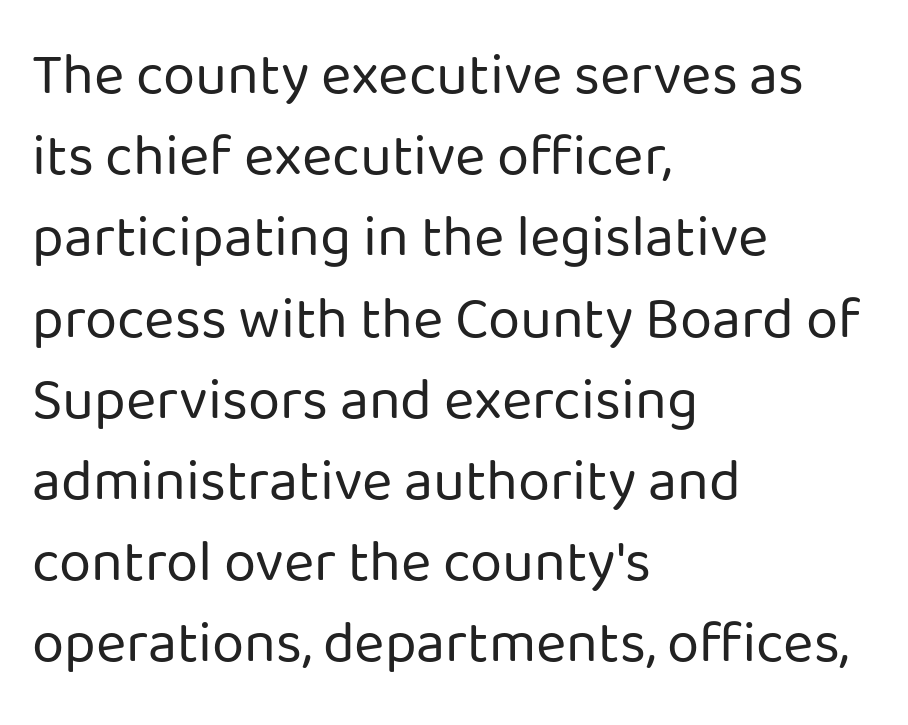
A typesetter would label this face a sans. Every row of glyphs begins at an identical x-position on the left. Character widths vary here, with narrow letters taking less room than wide ones. The weight tops out at a normal text grade. Every stem runs plumb, perpendicular to the baseline.
